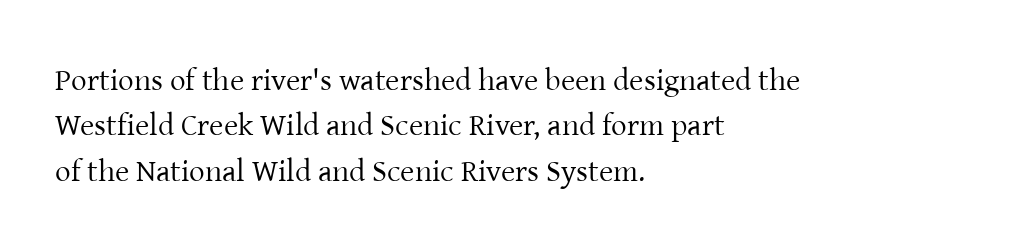
Spacing between characters is what you'd get straight out of the box. Note: serifs present on the glyphs. You could not count columns in this text — the font is proportionally spaced. You can tell it's not italic because the verticals are truly vertical.
